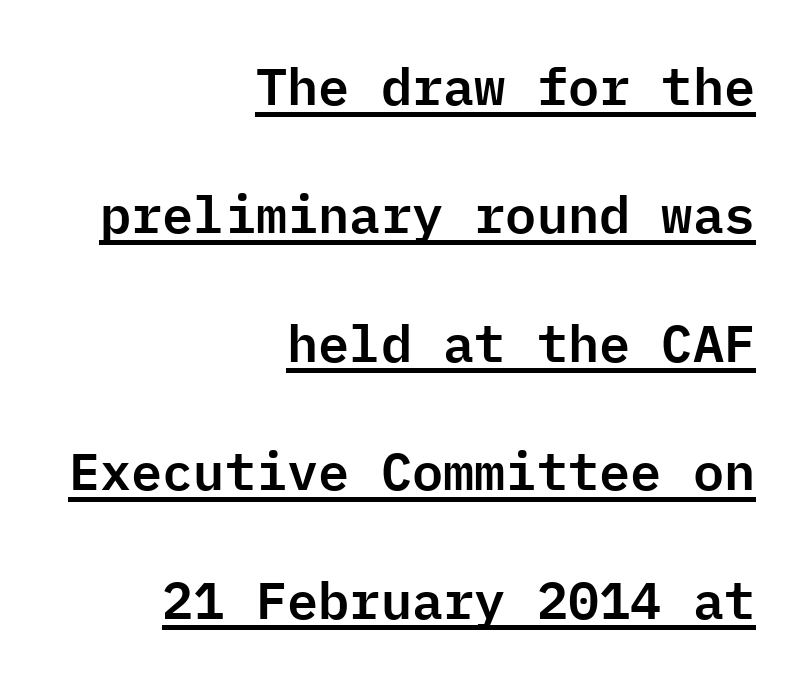
Q: Is the text italic (slanted)? A: No, it is upright.
Q: Is the typeface a serif or a sans-serif typeface? A: Sans-serif.
Q: Is the text underlined? A: Yes.
Q: How is the paragraph aligned? A: Right-aligned.
Q: Is the spacing between letters normal or unusually wide? A: Normal.
Q: Is the spacing between lines tight, normal or loose? A: Loose.
Q: Width (condensed, normal, or wide)? A: Normal.
Q: Stroke contrast? A: Low.
Q: x-height? A: Medium.
Q: Monospaced? A: Yes.
